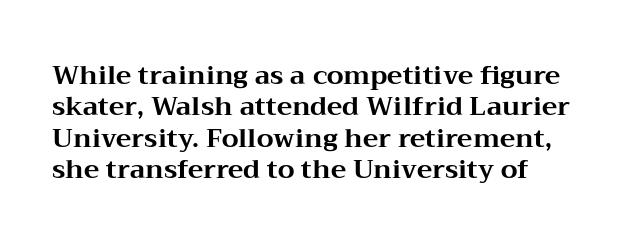
{"italic": "no", "bold": "yes", "underline": "no", "align": "left", "line_spacing_ratio": 1.21, "letter_spacing": "normal", "letter_spacing_em": 0.0, "glyph_px": 26}
